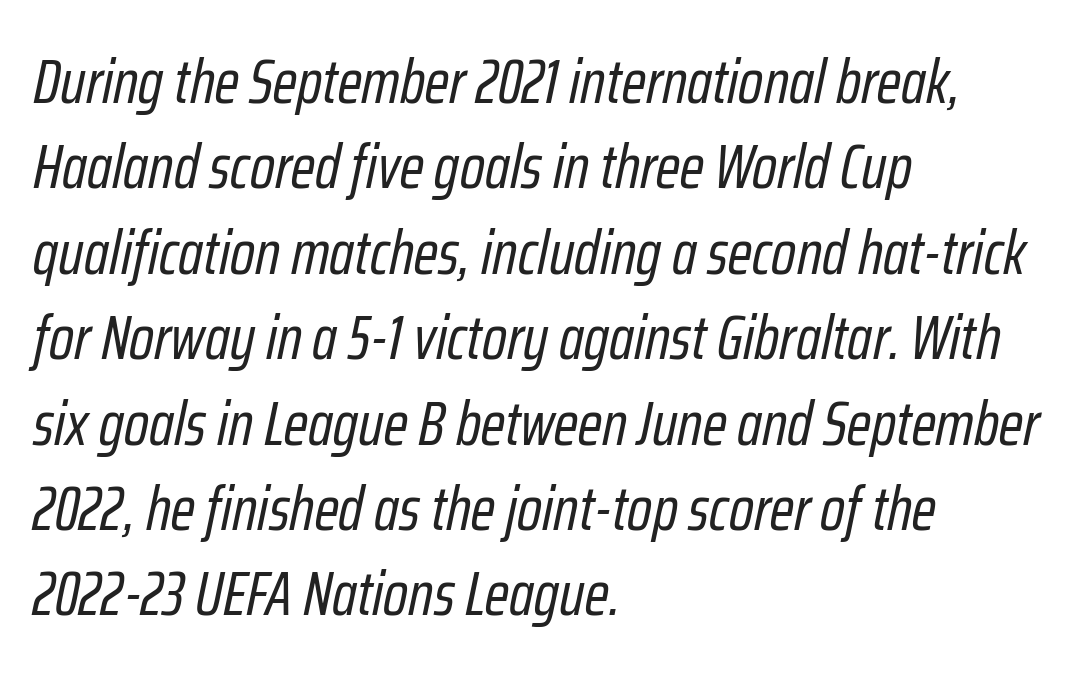
{"italic": "yes", "lean": "right", "slant_degrees": 12, "bold": "no", "weight": "regular", "width": "condensed", "stroke_contrast": "low", "x_height": "medium", "monospaced": "no", "underline": "no", "align": "left", "line_spacing": "normal", "line_spacing_ratio": 1.4, "letter_spacing": "normal", "letter_spacing_em": 0.0, "glyph_px": 61}
